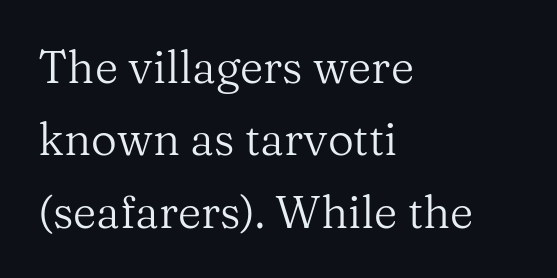
{"serif": "yes", "italic": "no", "bold": "no", "weight": "regular", "width": "normal", "stroke_contrast": "medium", "x_height": "medium", "monospaced": "no", "underline": "no", "align": "left", "line_spacing": "normal", "line_spacing_ratio": 1.61, "letter_spacing": "normal", "letter_spacing_em": 0.0, "glyph_px": 45}
